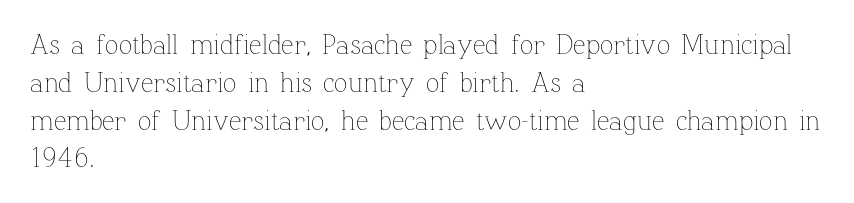
{"italic": "no", "bold": "no", "weight": "thin", "width": "normal", "stroke_contrast": "low", "x_height": "medium", "monospaced": "no", "underline": "no", "align": "left", "line_spacing": "normal", "line_spacing_ratio": 1.35, "letter_spacing": "normal", "letter_spacing_em": 0.0, "glyph_px": 28}
